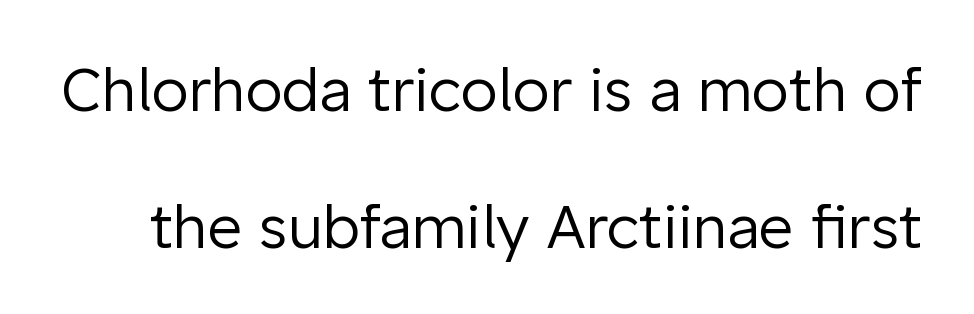
Q: Is the text bold? A: No.
Q: Is the text italic (slanted)? A: No, it is upright.
Q: Is the typeface a serif or a sans-serif typeface? A: Sans-serif.
Q: Is the text underlined? A: No.
Q: Is the spacing between letters normal or unusually wide? A: Normal.
Q: Is the spacing between lines tight, normal or loose? A: Loose.
Q: Width (condensed, normal, or wide)? A: Normal.
Q: Stroke contrast? A: Low.
Q: x-height? A: Medium.
Q: Monospaced? A: No.
